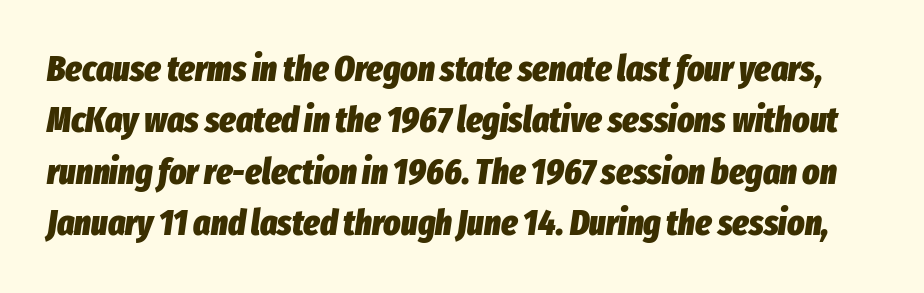
{"italic": "yes", "lean": "right", "slant_degrees": 8, "bold": "yes", "weight": "heavy", "width": "condensed", "stroke_contrast": "low", "x_height": "medium", "monospaced": "no", "underline": "no", "line_spacing": "normal", "line_spacing_ratio": 1.43, "letter_spacing": "normal", "letter_spacing_em": 0.0, "glyph_px": 36}
